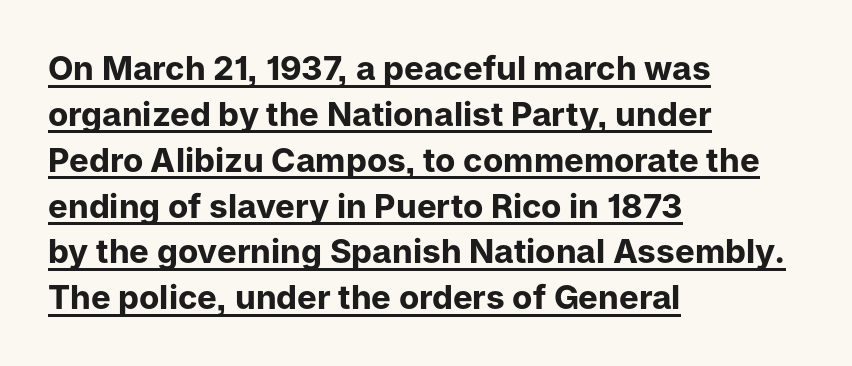
Q: Is the text bold? A: Yes.
Q: Is the text italic (slanted)? A: No, it is upright.
Q: Is the typeface a serif or a sans-serif typeface? A: Sans-serif.
Q: Is the text underlined? A: Yes.
Q: How is the paragraph aligned? A: Left-aligned.
Q: Is the spacing between letters normal or unusually wide? A: Normal.
Q: Is the spacing between lines tight, normal or loose? A: Normal.
Q: Width (condensed, normal, or wide)? A: Normal.
Q: Stroke contrast? A: Low.
Q: x-height? A: Medium.
Q: Monospaced? A: No.
